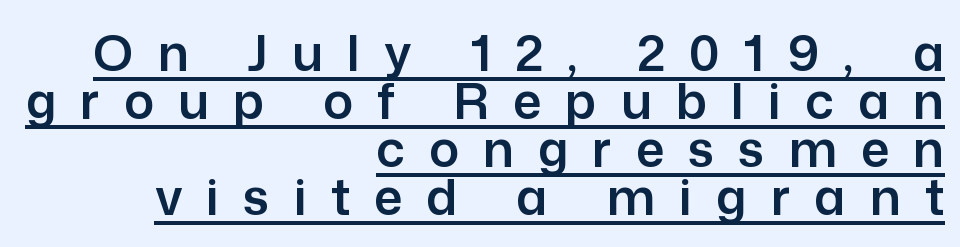
Here the designer chose a conventional face with non-uniform glyph widths. Each line of the rendering has a horizontal stroke beneath the glyphs. Leading is clearly below the norm, producing a dense column. Loose tracking; the words dissolve into strings of separated letters. Are there feet on the stems? There aren't — it's a sans. Which margin do the lines hug? The right one — the left edge is uneven.
